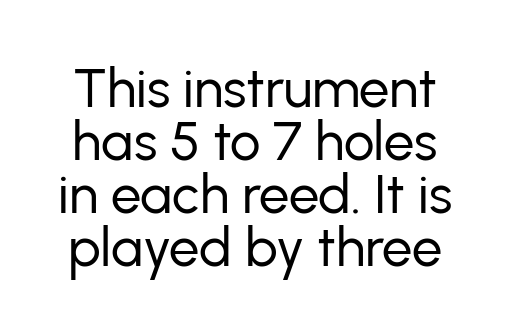
Q: Is the text bold? A: No.
Q: Is the text italic (slanted)? A: No, it is upright.
Q: Is the typeface a serif or a sans-serif typeface? A: Sans-serif.
Q: Is the text underlined? A: No.
Q: Is the spacing between letters normal or unusually wide? A: Normal.
Q: Is the spacing between lines tight, normal or loose? A: Tight.
Q: Width (condensed, normal, or wide)? A: Normal.
Q: Stroke contrast? A: Low.
Q: x-height? A: Medium.
Q: Monospaced? A: No.
